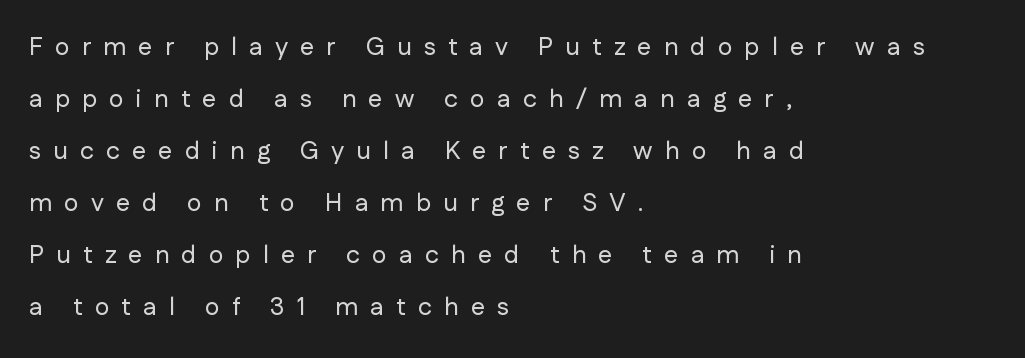
{"italic": "no", "underline": "no", "align": "left", "line_spacing": "loose", "line_spacing_ratio": 2.08, "letter_spacing": "wide", "letter_spacing_em": 0.49, "glyph_px": 25}
